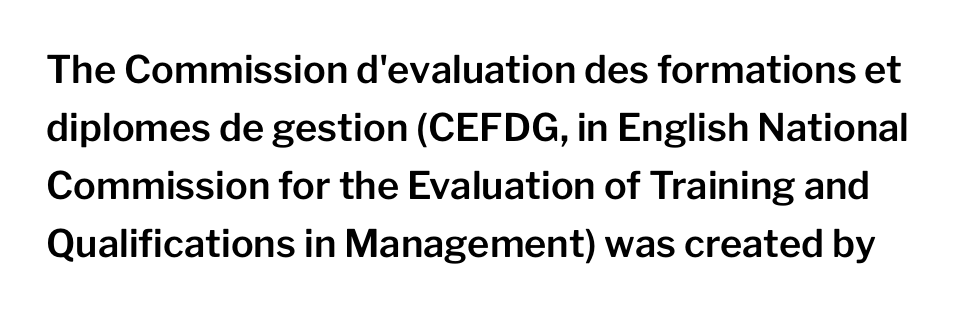
Q: Is the text italic (slanted)? A: No, it is upright.
Q: Is the typeface a serif or a sans-serif typeface? A: Sans-serif.
Q: Is the text underlined? A: No.
Q: Is the spacing between letters normal or unusually wide? A: Normal.
Q: Is the spacing between lines tight, normal or loose? A: Normal.
Q: Width (condensed, normal, or wide)? A: Normal.
Q: Stroke contrast? A: Low.
Q: x-height? A: Medium.
Q: Monospaced? A: No.
